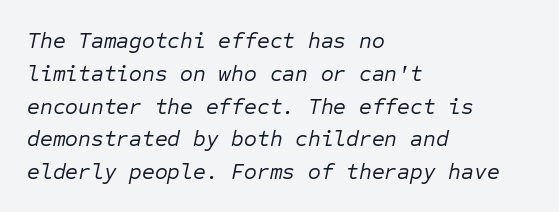
Q: Is the text bold? A: No.
Q: Is the text italic (slanted)? A: Yes, it leans right by about 12 degrees.
Q: Is the text underlined? A: No.
Q: How is the paragraph aligned? A: Left-aligned.
Q: Is the spacing between letters normal or unusually wide? A: Normal.
Q: Is the spacing between lines tight, normal or loose? A: Normal.
